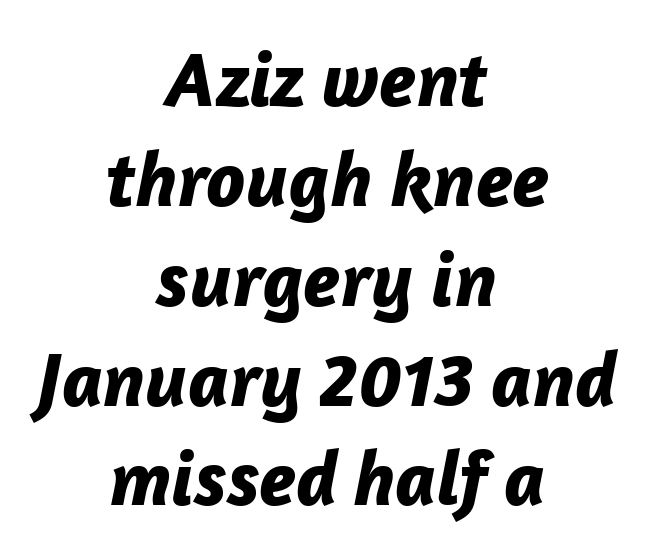
The image shows 78 px bold type, italic (leaning right); set centered, normal line spacing (1.28x), normal letter spacing, not underlined; low stroke contrast and a medium x-height.
